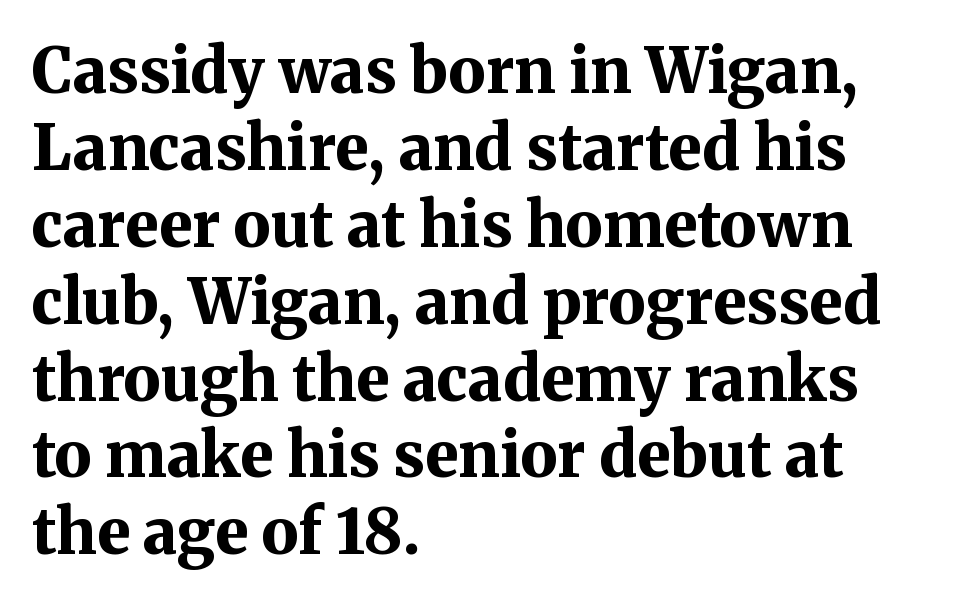
Notice how thick the strokes are: this is what a full bold looks like. Does the lettering tilt? It doesn't — this is upright. Does the type have serifs? Yes, each stem ends in a small foot. The gap between lines stays unmarked.
